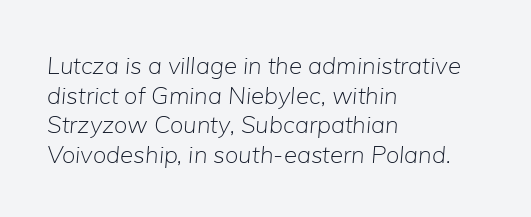
Q: Is the text bold? A: No.
Q: Is the text italic (slanted)? A: Yes, it leans right by about 5 degrees.
Q: Is the text underlined? A: No.
Q: How is the paragraph aligned? A: Left-aligned.
Q: Is the spacing between letters normal or unusually wide? A: Normal.
